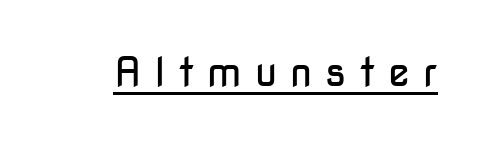
The image shows 40 px regular-weight, condensed sans-serif type, upright; set unusually wide letter spacing (+0.33 em), underlined; low stroke contrast and a medium x-height.
